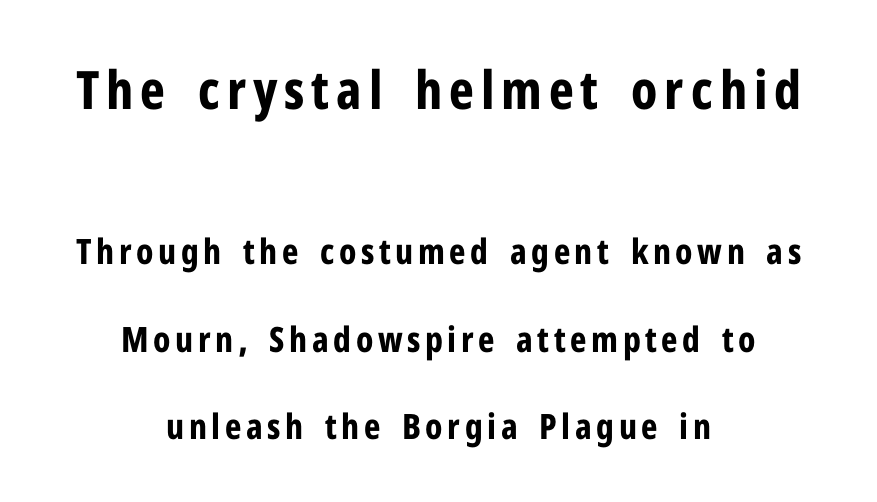
The image shows 53 px bold, condensed sans-serif type, upright; set centered, loose line spacing (2.49x), not underlined; the first (top) block is 1.51x larger; low stroke contrast and a medium x-height.
